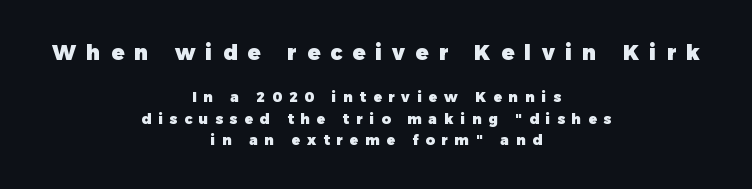
{"italic": "no", "bold": "yes", "underline": "no", "align": "center", "line_spacing": "normal", "line_spacing_ratio": 1.54, "letter_spacing": "wide", "letter_spacing_em": 0.49, "larger_block": "first", "size_ratio": 1.5, "glyph_px": 21}
